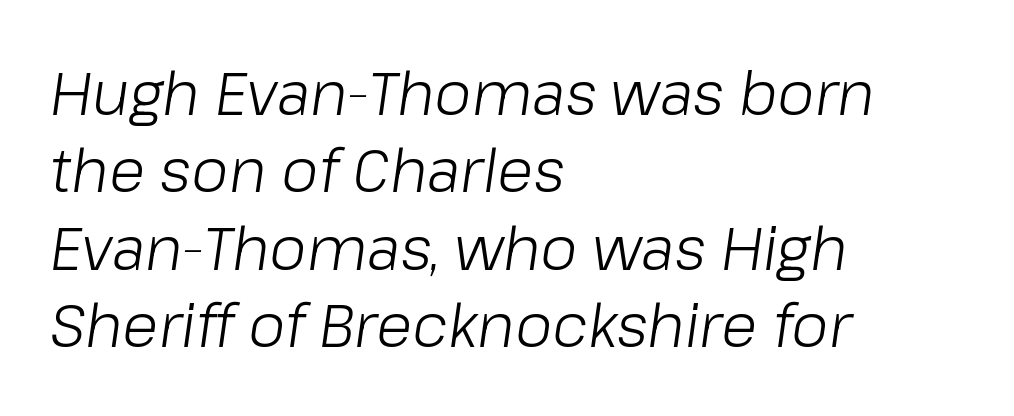
{"italic": "yes", "lean": "right", "slant_degrees": 8, "bold": "no", "weight": "light", "width": "normal", "stroke_contrast": "low", "x_height": "medium", "monospaced": "no", "underline": "no", "align": "left", "line_spacing": "normal", "line_spacing_ratio": 1.29, "letter_spacing": "normal", "letter_spacing_em": 0.0, "glyph_px": 60}
